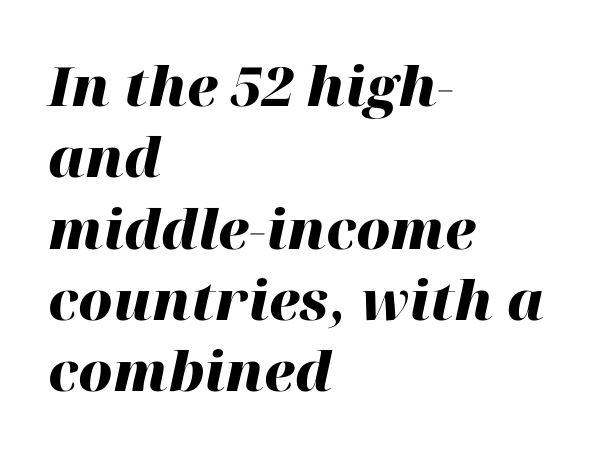
The image shows 54 px heavy type, italic (leaning right); set left-aligned, normal line spacing (1.32x), normal letter spacing, not underlined; high stroke contrast and a medium x-height.
